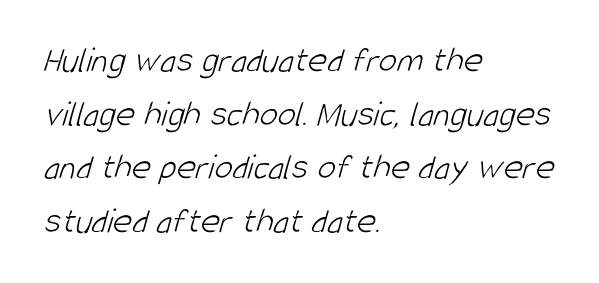
Q: Is the text bold? A: No.
Q: Is the typeface a serif or a sans-serif typeface? A: Sans-serif.
Q: Is the text underlined? A: No.
Q: How is the paragraph aligned? A: Left-aligned.
Q: Is the spacing between letters normal or unusually wide? A: Normal.
Q: Is the spacing between lines tight, normal or loose? A: Normal.
Q: Width (condensed, normal, or wide)? A: Condensed.
Q: Stroke contrast? A: Low.
Q: x-height? A: Large.
Q: Monospaced? A: No.
